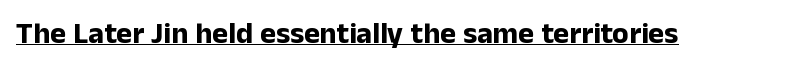
{"serif": "no", "italic": "no", "bold": "yes", "weight": "bold", "width": "normal", "stroke_contrast": "low", "x_height": "medium", "monospaced": "no", "underline": "yes", "letter_spacing": "normal", "letter_spacing_em": 0.0, "glyph_px": 30}
